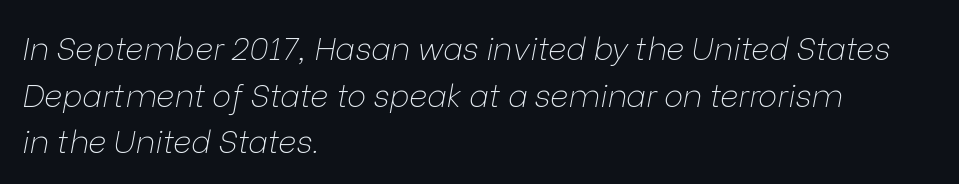
The type is set solid horizontally, with unmodified tracking. Think standard paragraph weight, or any step lighter than that. The rendering uses a moderate line-height, typical for paragraphs. This rendering features lettering with no underline. Each line starts at the same left margin while the right side varies. This is oblique type, the kind used for emphasis or titles.
